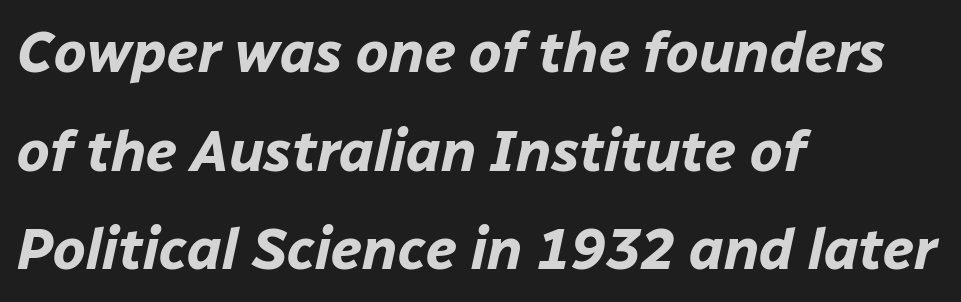
Q: Is the text bold? A: Yes.
Q: Is the text italic (slanted)? A: Yes, it leans right by about 12 degrees.
Q: Is the text underlined? A: No.
Q: How is the paragraph aligned? A: Left-aligned.
Q: Is the spacing between letters normal or unusually wide? A: Normal.
Q: Is the spacing between lines tight, normal or loose? A: Normal.
Q: Width (condensed, normal, or wide)? A: Normal.
Q: Stroke contrast? A: Low.
Q: x-height? A: Medium.
Q: Monospaced? A: No.
